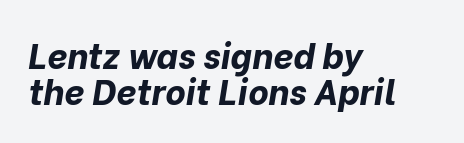
Each letter keeps its own natural width here, so spacing adapts to shape. Students, note that the glyphs here touch the page at normal intervals. The zone under the glyphs is completely vacant. Whoever set this chose condensed vertical rhythm over breathing room.
